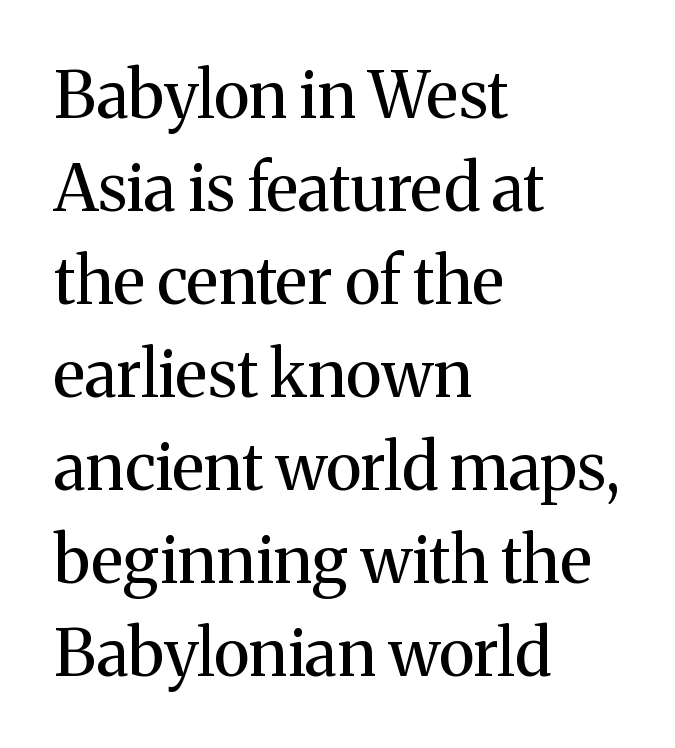
The image shows 65 px regular-weight serif type, upright; set left-aligned, normal line spacing (1.43x), normal letter spacing, not underlined; medium stroke contrast and a medium x-height.
